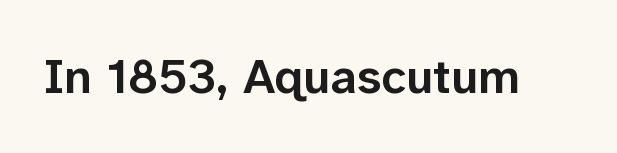
These lines are composed in type without serifs. Bare-footed words on every line. Each letter keeps its own natural width here, so spacing adapts to shape. Designer's note — italics off, roman on. Spacing between characters is what you'd get straight out of the box. Heft: intermediate — a semibold.
